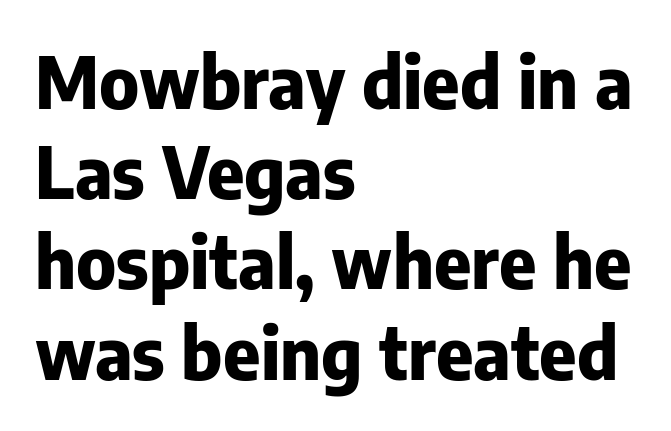
Q: Is the text bold? A: Yes.
Q: Is the text italic (slanted)? A: No, it is upright.
Q: Is the typeface a serif or a sans-serif typeface? A: Sans-serif.
Q: Is the text underlined? A: No.
Q: How is the paragraph aligned? A: Left-aligned.
Q: Is the spacing between letters normal or unusually wide? A: Normal.
Q: Is the spacing between lines tight, normal or loose? A: Normal.
Q: Width (condensed, normal, or wide)? A: Normal.
Q: Stroke contrast? A: Low.
Q: x-height? A: Medium.
Q: Monospaced? A: No.
